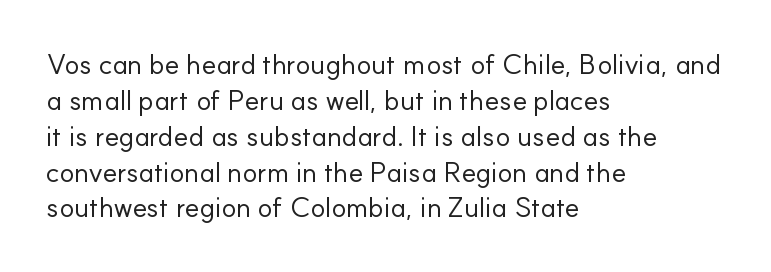
The image shows 28 px regular-weight sans-serif type, upright; set left-aligned, normal line spacing (1.28x), normal letter spacing, not underlined; low stroke contrast and a small x-height.
